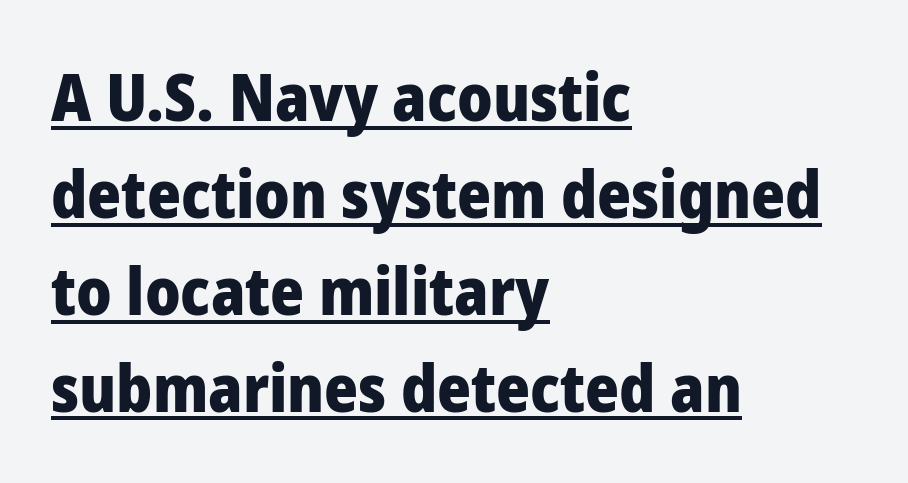
{"serif": "no", "italic": "no", "bold": "yes", "weight": "heavy", "width": "normal", "stroke_contrast": "low", "x_height": "medium", "monospaced": "no", "underline": "yes", "align": "left", "line_spacing": "normal", "line_spacing_ratio": 1.49, "letter_spacing": "normal", "letter_spacing_em": 0.0, "glyph_px": 65}
